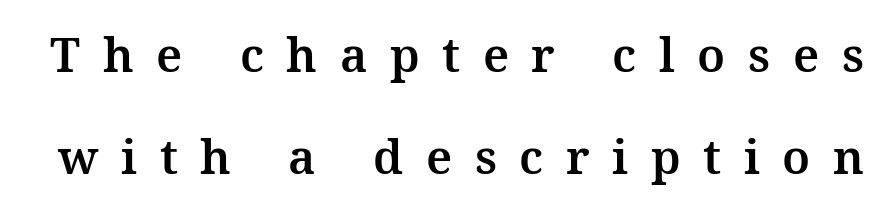
The image shows 47 px serif type, upright; set loose line spacing (2.17x), unusually wide letter spacing (+0.48 em), not underlined; medium stroke contrast and a medium x-height.
